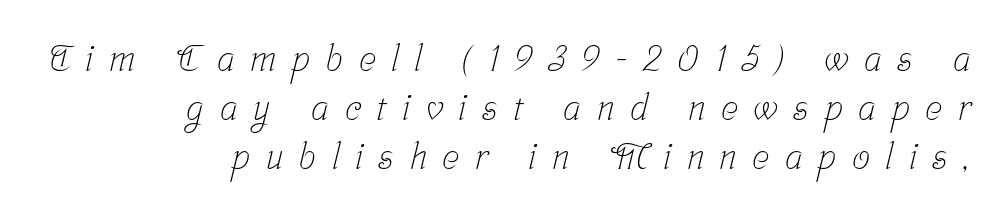
Every row of glyphs terminates at an identical x-position on the right. The rows are spaced the way most documents space them. Character widths vary here, with narrow letters taking less room than wide ones. Summary of weight: not heavy and not bold. Only glyphs here, with clear space below each row.
